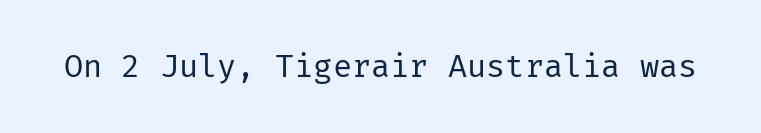
The axis of the letterforms is exactly vertical. Standard letterfit; no display-style spreading of the glyphs. Nope, no serifs anywhere on these letters. Anything drawn beneath the words? Only blank space. Heaviness? Minimal to ordinary, like unemphasized prose.
